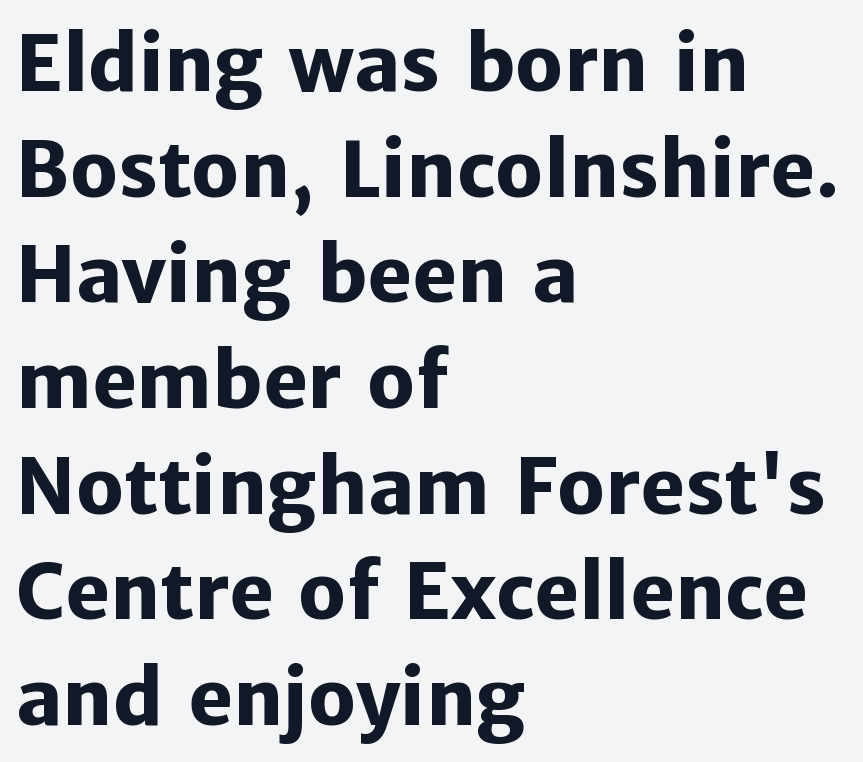
Q: Is the text bold? A: Yes.
Q: Is the text italic (slanted)? A: No, it is upright.
Q: Is the typeface a serif or a sans-serif typeface? A: Sans-serif.
Q: Is the text underlined? A: No.
Q: How is the paragraph aligned? A: Left-aligned.
Q: Is the spacing between letters normal or unusually wide? A: Normal.
Q: Is the spacing between lines tight, normal or loose? A: Normal.
Q: Width (condensed, normal, or wide)? A: Normal.
Q: Stroke contrast? A: Low.
Q: x-height? A: Medium.
Q: Monospaced? A: No.
